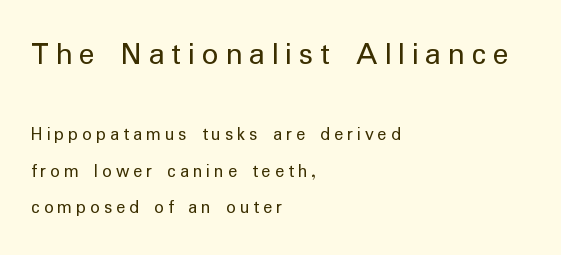
{"serif": "no", "italic": "no", "bold": "no", "weight": "regular", "width": "normal", "stroke_contrast": "low", "x_height": "medium", "monospaced": "no", "underline": "no", "align": "left", "line_spacing": "loose", "line_spacing_ratio": 1.93, "letter_spacing": "wide", "letter_spacing_em": 0.21, "larger_block": "first", "size_ratio": 1.74, "glyph_px": 33}
